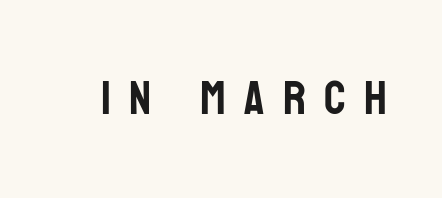
The image shows 48 px condensed sans-serif type, upright; set unusually wide letter spacing (+0.38 em), not underlined; low stroke contrast and a large x-height.
